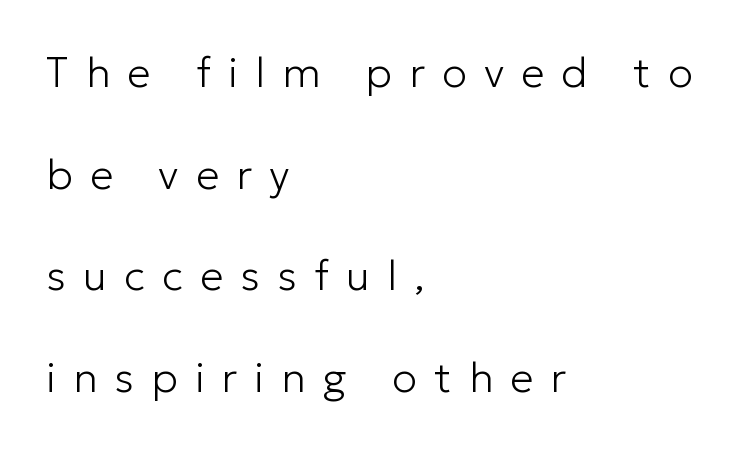
Q: Is the text bold? A: No.
Q: Is the text italic (slanted)? A: No, it is upright.
Q: Is the typeface a serif or a sans-serif typeface? A: Sans-serif.
Q: Is the text underlined? A: No.
Q: How is the paragraph aligned? A: Left-aligned.
Q: Is the spacing between letters normal or unusually wide? A: Unusually wide.
Q: Is the spacing between lines tight, normal or loose? A: Loose.
Q: Width (condensed, normal, or wide)? A: Normal.
Q: Stroke contrast? A: Low.
Q: x-height? A: Medium.
Q: Monospaced? A: No.
